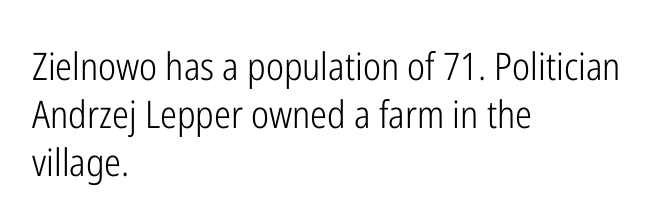
{"serif": "no", "italic": "no", "bold": "no", "weight": "light", "width": "condensed", "stroke_contrast": "low", "x_height": "medium", "monospaced": "no", "underline": "no", "align": "left", "line_spacing": "normal", "line_spacing_ratio": 1.26, "letter_spacing": "normal", "letter_spacing_em": 0.0, "glyph_px": 38}
